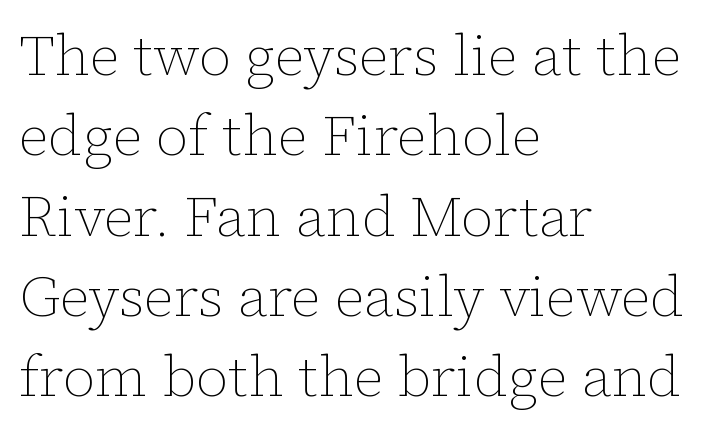
Q: Is the text bold? A: No.
Q: Is the text italic (slanted)? A: No, it is upright.
Q: Is the text underlined? A: No.
Q: How is the paragraph aligned? A: Left-aligned.
Q: Is the spacing between letters normal or unusually wide? A: Normal.
Q: Is the spacing between lines tight, normal or loose? A: Normal.
Q: Width (condensed, normal, or wide)? A: Normal.
Q: Stroke contrast? A: Low.
Q: x-height? A: Medium.
Q: Monospaced? A: No.
